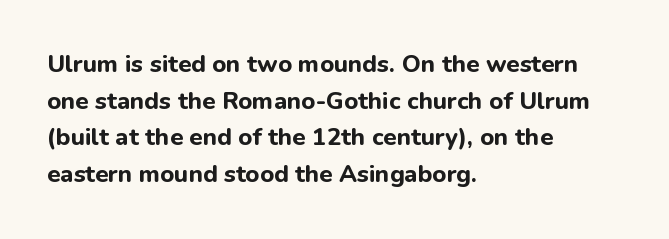
The image shows 24 px bold type, upright; set left-aligned, normal line spacing (1.53x), normal letter spacing, not underlined.
